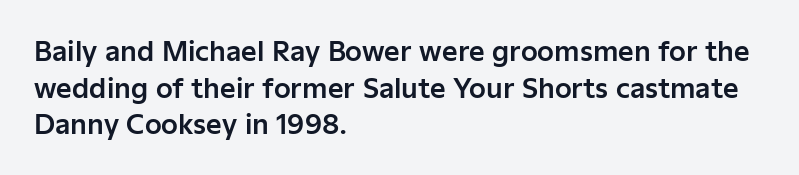
Alignment: flush left. The lettering stays uniformly vertical, giving the passage a roman look. The block of text has a typical density, with ordinary space between rows. Beneath every word, the page is bare. Compared with typical body copy, the letter spacing here is the same.
